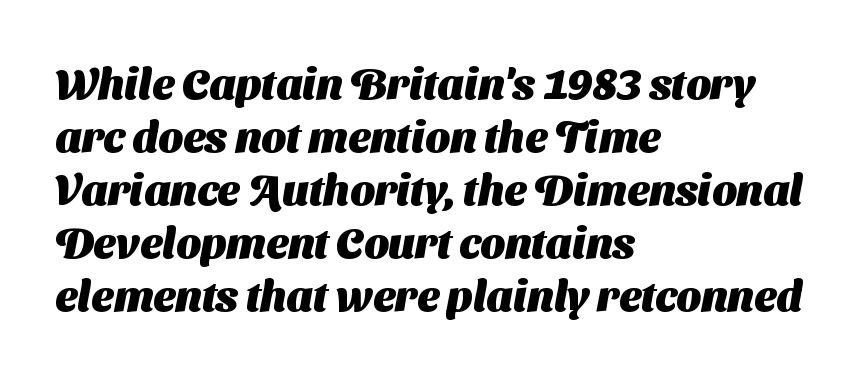
Nothing sits at the stroke ends, so this counts as sans-serif. These lines carry a lot of weight — the face is fully bold. Letters rest on an invisible, unmarked baseline. Character widths vary here, with narrow letters taking less room than wide ones. These lines are set flush left with a ragged right edge.
